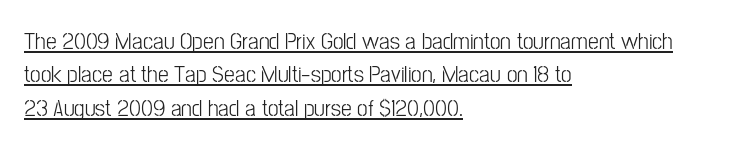
Reading down the block, your eye returns to a fixed left position each line. The block of text has a typical density, with ordinary space between rows. In terms of letterspacing, this is plain default setting. Underline: present. Characters remain perfectly vertical along every line.
